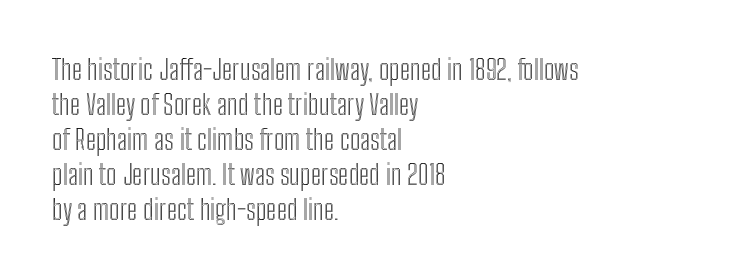
The image shows 28 px condensed type, upright; set left-aligned, normal line spacing (1.25x), normal letter spacing, not underlined; a medium x-height.
